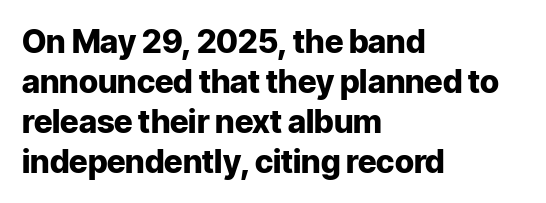
Ascenders rise straight up at ninety degrees. Think of a printed novel: that variable character pitch is what you see here. Nothing unusual about the tracking: characters are spaced as the font intends. The passage is arranged the way most books set body copy — flush left. The rendering shows plain stroke endings on the letterforms — a sans-serif design. What weight is shown? A full bold with thick strokes.
